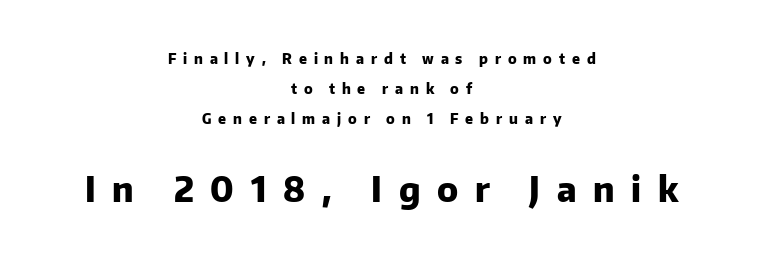
Q: Is the text bold? A: Yes.
Q: Is the text italic (slanted)? A: No, it is upright.
Q: Is the typeface a serif or a sans-serif typeface? A: Sans-serif.
Q: Is the text underlined? A: No.
Q: How is the paragraph aligned? A: Centered.
Q: Is the spacing between letters normal or unusually wide? A: Unusually wide.
Q: Is the spacing between lines tight, normal or loose? A: Loose.
Q: Which block of text is set in a larger size, the first (top) or the second (bottom)? A: The second (bottom) one.
Q: Width (condensed, normal, or wide)? A: Normal.
Q: Stroke contrast? A: Low.
Q: x-height? A: Medium.
Q: Monospaced? A: No.
